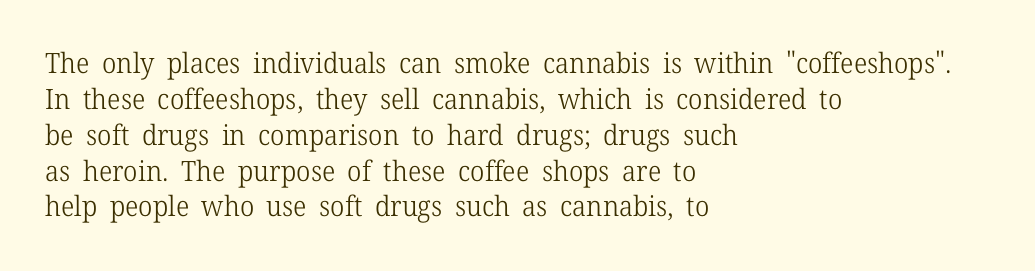
{"serif": "yes", "italic": "no", "bold": "no", "weight": "light", "width": "normal", "stroke_contrast": "low", "x_height": "medium", "monospaced": "no", "underline": "no", "align": "left", "line_spacing": "normal", "line_spacing_ratio": 1.28, "letter_spacing": "normal", "letter_spacing_em": 0.0, "glyph_px": 28}
